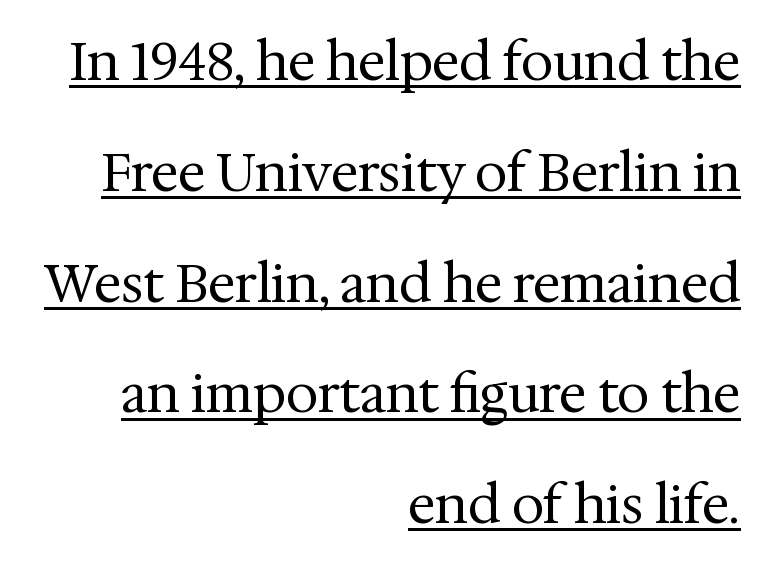
Q: Is the text bold? A: No.
Q: Is the text italic (slanted)? A: No, it is upright.
Q: Is the typeface a serif or a sans-serif typeface? A: Serif.
Q: Is the text underlined? A: Yes.
Q: How is the paragraph aligned? A: Right-aligned.
Q: Is the spacing between letters normal or unusually wide? A: Normal.
Q: Is the spacing between lines tight, normal or loose? A: Loose.
Q: Width (condensed, normal, or wide)? A: Normal.
Q: Stroke contrast? A: Medium.
Q: x-height? A: Medium.
Q: Monospaced? A: No.
